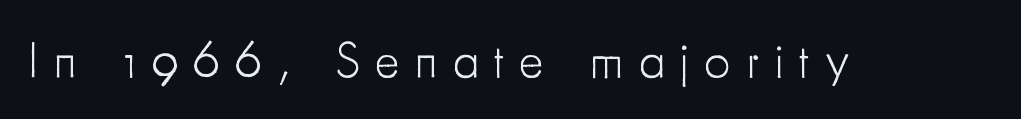
Weight class: somewhere from thin through regular. No italicization has been applied; the sample stays upright. The glyphs are unaccompanied by any horizontal stroke below them. Caption: expanded tracking, letters set apart.
